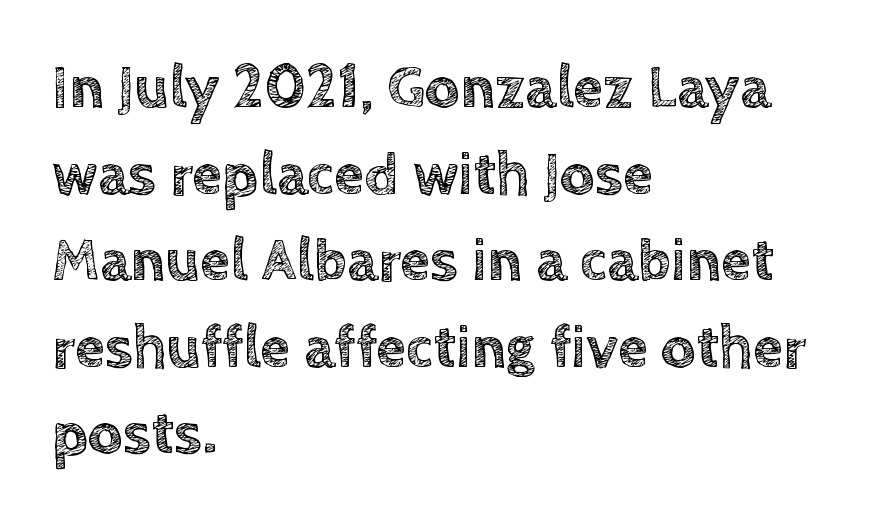
Q: Is the text italic (slanted)? A: No, it is upright.
Q: Is the text underlined? A: No.
Q: How is the paragraph aligned? A: Left-aligned.
Q: Is the spacing between letters normal or unusually wide? A: Normal.
Q: Is the spacing between lines tight, normal or loose? A: Normal.
Q: Width (condensed, normal, or wide)? A: Normal.
Q: x-height? A: Large.
Q: Monospaced? A: No.
